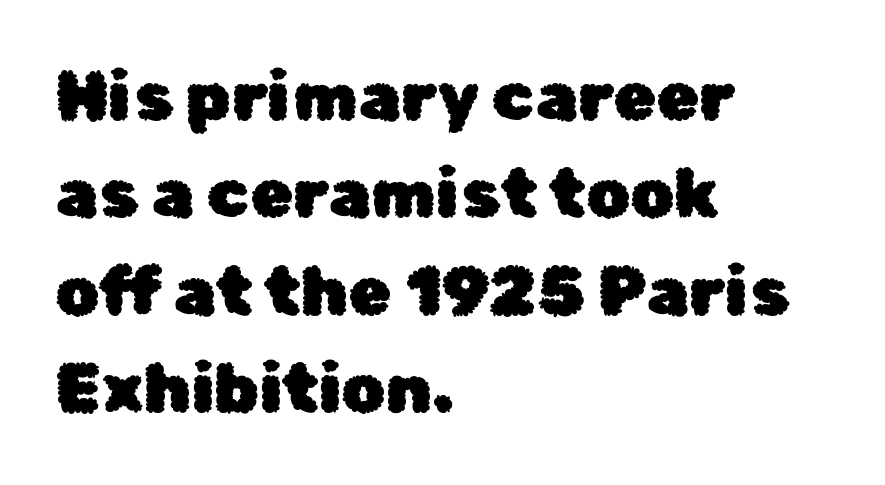
The image shows 69 px sans-serif type, upright; set left-aligned, normal line spacing (1.41x), normal letter spacing, not underlined; low stroke contrast and a medium x-height.
